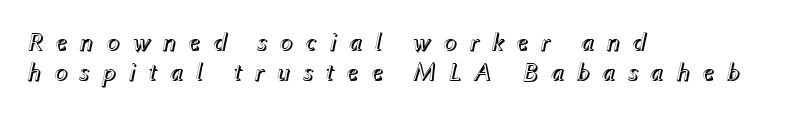
Q: Is the text italic (slanted)? A: Yes, it leans right by about 12 degrees.
Q: Is the text underlined? A: No.
Q: How is the paragraph aligned? A: Left-aligned.
Q: Is the spacing between letters normal or unusually wide? A: Unusually wide.
